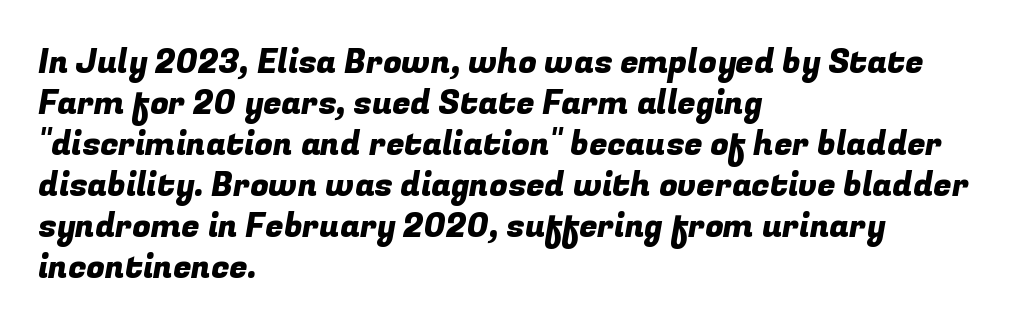
Q: Is the typeface a serif or a sans-serif typeface? A: Sans-serif.
Q: Is the text underlined? A: No.
Q: How is the paragraph aligned? A: Left-aligned.
Q: Is the spacing between letters normal or unusually wide? A: Normal.
Q: Width (condensed, normal, or wide)? A: Normal.
Q: Stroke contrast? A: Low.
Q: x-height? A: Medium.
Q: Monospaced? A: No.
